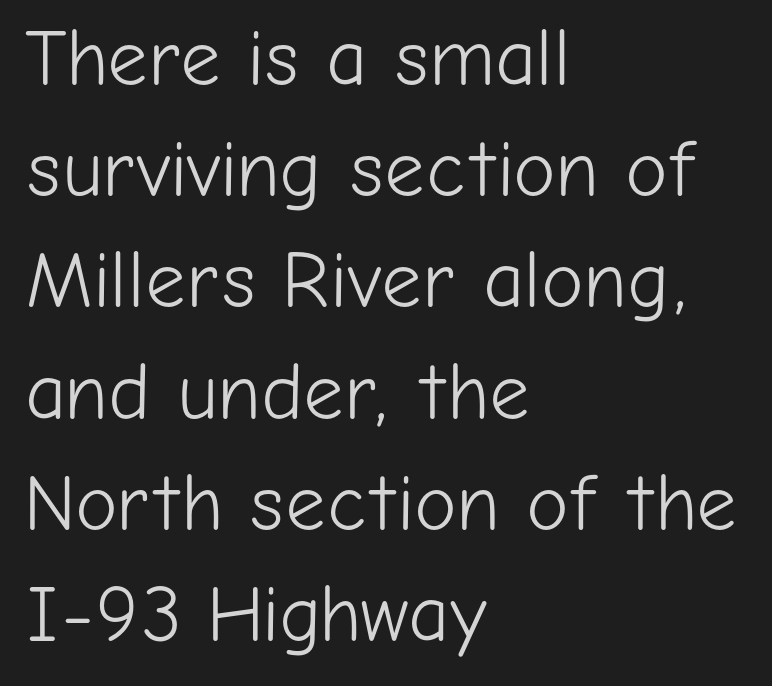
The image shows 80 px light sans-serif type, upright; set left-aligned, normal line spacing (1.39x), normal letter spacing, not underlined; low stroke contrast and a medium x-height.
